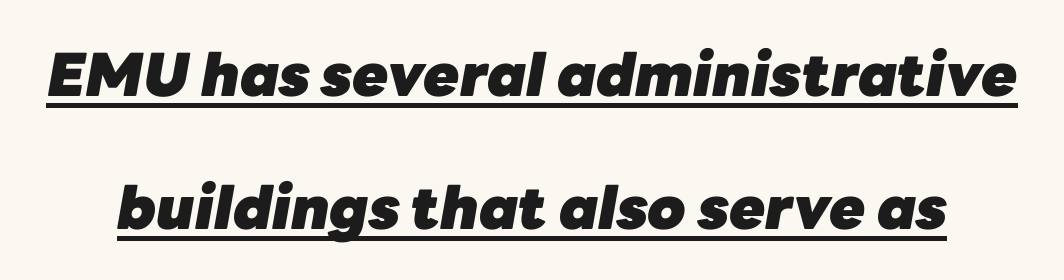
{"italic": "yes", "lean": "right", "slant_degrees": 10, "bold": "yes", "weight": "heavy", "width": "normal", "stroke_contrast": "low", "x_height": "medium", "monospaced": "no", "underline": "yes", "line_spacing": "loose", "line_spacing_ratio": 2.25, "letter_spacing": "normal", "letter_spacing_em": 0.0, "glyph_px": 59}
